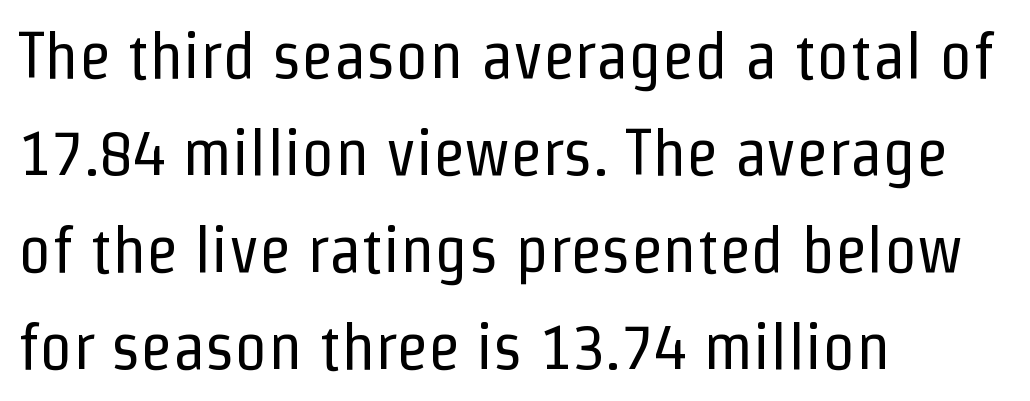
Are there feet on the stems? There aren't — it's a sans. Style check: upright. The rows are spaced the way most documents space them. Each row of text sits above clean, open space. A typesetter would call this proportional, since set widths differ per character.
